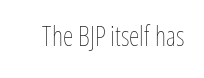
The image shows 27 px text type, upright; set normal letter spacing, not underlined.
